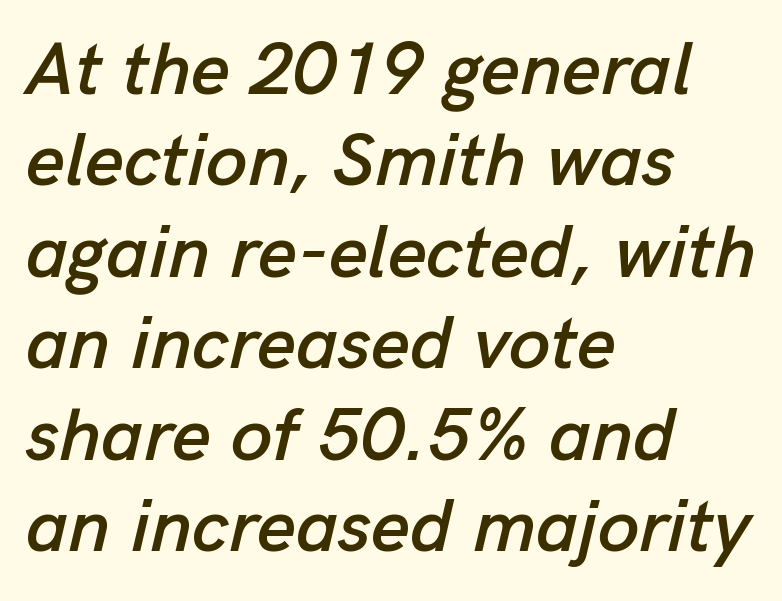
The image shows 75 px text type, italic (leaning right); set left-aligned, line spacing 1.22x, normal letter spacing, not underlined; low stroke contrast and a medium x-height.
